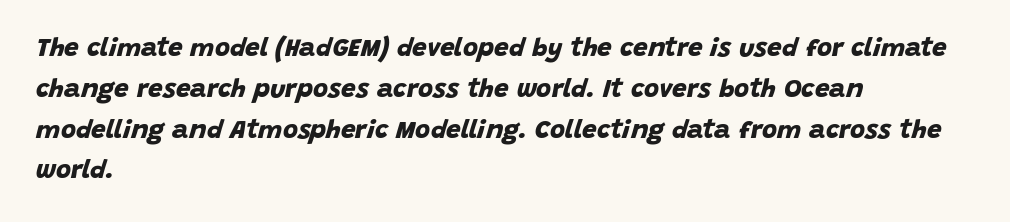
{"bold": "yes", "underline": "no", "align": "left", "line_spacing": "normal", "line_spacing_ratio": 1.57, "letter_spacing": "normal", "letter_spacing_em": 0.0, "glyph_px": 26}
